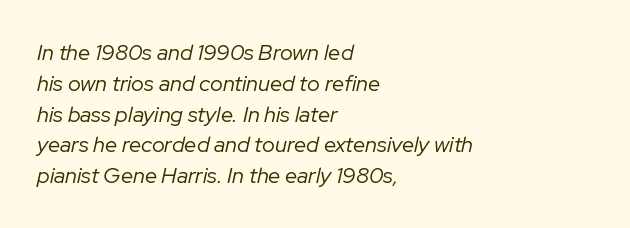
The image shows 22 px text type, italic (leaning right); set left-aligned, normal line spacing (1.4x), normal letter spacing, not underlined.
